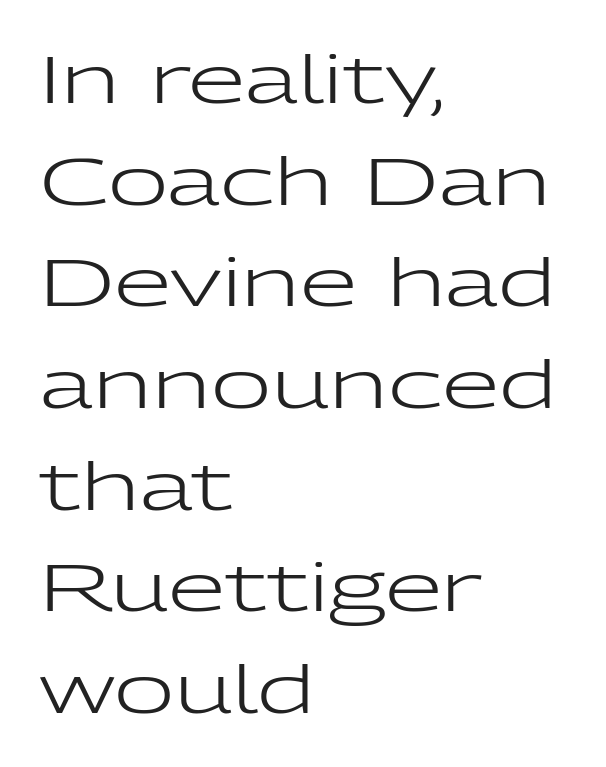
Q: Is the text bold? A: No.
Q: Is the text italic (slanted)? A: No, it is upright.
Q: Is the typeface a serif or a sans-serif typeface? A: Sans-serif.
Q: Is the text underlined? A: No.
Q: How is the paragraph aligned? A: Left-aligned.
Q: Is the spacing between letters normal or unusually wide? A: Normal.
Q: Is the spacing between lines tight, normal or loose? A: Normal.
Q: Width (condensed, normal, or wide)? A: Wide.
Q: Stroke contrast? A: Low.
Q: x-height? A: Medium.
Q: Monospaced? A: No.
